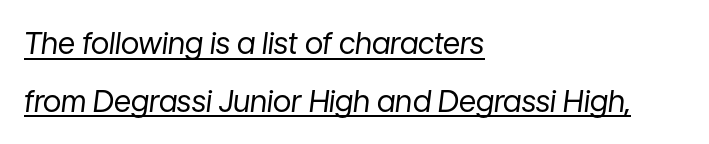
{"italic": "yes", "lean": "right", "slant_degrees": 7, "bold": "no", "weight": "regular", "width": "normal", "stroke_contrast": "low", "x_height": "medium", "monospaced": "no", "underline": "yes", "align": "left", "line_spacing": "loose", "line_spacing_ratio": 1.92, "letter_spacing": "normal", "letter_spacing_em": 0.0, "glyph_px": 30}
